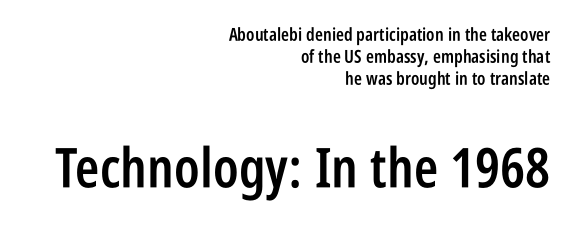
{"serif": "no", "italic": "no", "bold": "semi", "weight": "semibold", "width": "condensed", "stroke_contrast": "low", "x_height": "large", "monospaced": "no", "underline": "no", "align": "right", "line_spacing_ratio": 1.23, "letter_spacing": "normal", "letter_spacing_em": 0.0, "larger_block": "second", "size_ratio": 3.06, "glyph_px": 55}
